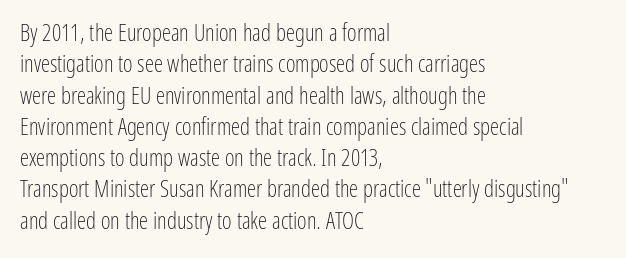
{"italic": "no", "bold": "no", "underline": "no", "align": "left", "line_spacing": "normal", "line_spacing_ratio": 1.36, "letter_spacing": "normal", "letter_spacing_em": 0.0, "glyph_px": 23}
